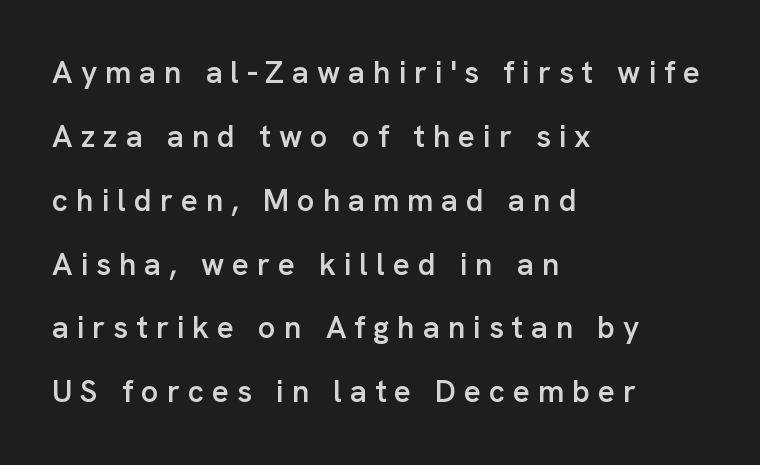
The letters stand straight up with perfectly vertical stems. Where is the straight margin? On the left. Summary of weight: moderately heavy, a semibold. Unmarked baselines from the first word to the last. Caption: expanded tracking, letters set apart. Varying glyph widths throughout — classic text-font behaviour.
